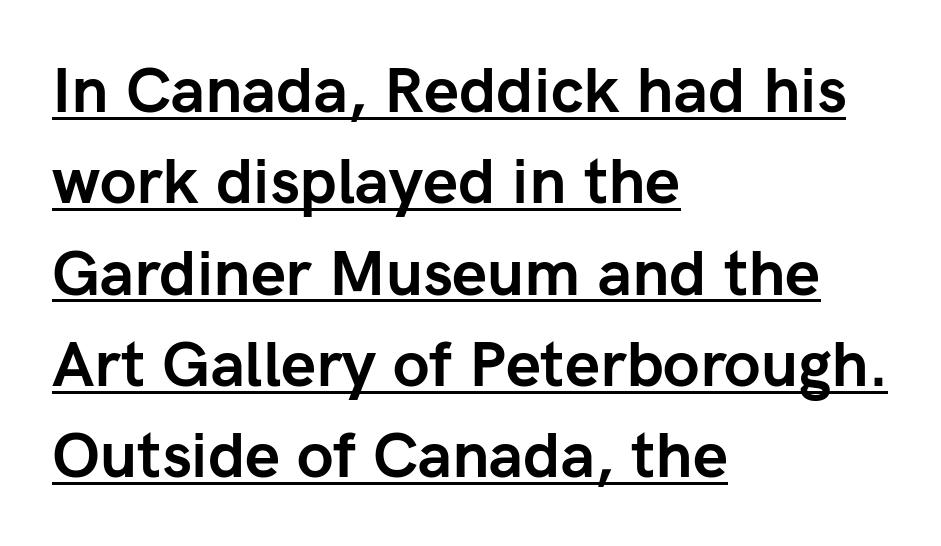
Italic: no, the glyphs are upright roman. On the weight axis this lands at bold, roughly 700. The typeface chosen for these lines omits serifs. The rendering uses natural spacing where letterforms have individual widths.
